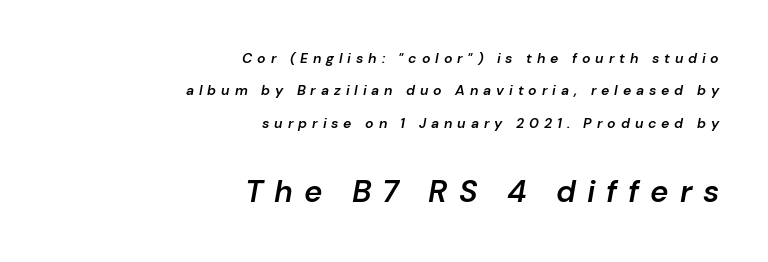
{"italic": "yes", "lean": "right", "slant_degrees": 10, "bold": "semi", "weight": "semibold", "width": "normal", "stroke_contrast": "low", "x_height": "medium", "monospaced": "no", "underline": "no", "align": "right", "line_spacing": "loose", "line_spacing_ratio": 2.32, "letter_spacing": "wide", "letter_spacing_em": 0.35, "larger_block": "second", "size_ratio": 2.21, "glyph_px": 31}
